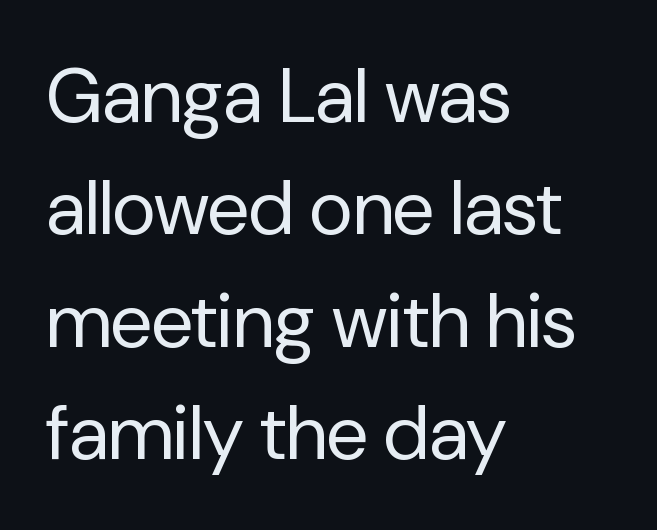
{"serif": "no", "italic": "no", "bold": "no", "weight": "regular", "width": "normal", "stroke_contrast": "low", "x_height": "medium", "monospaced": "no", "underline": "no", "align": "left", "line_spacing": "normal", "line_spacing_ratio": 1.48, "letter_spacing": "normal", "letter_spacing_em": 0.0, "glyph_px": 76}
